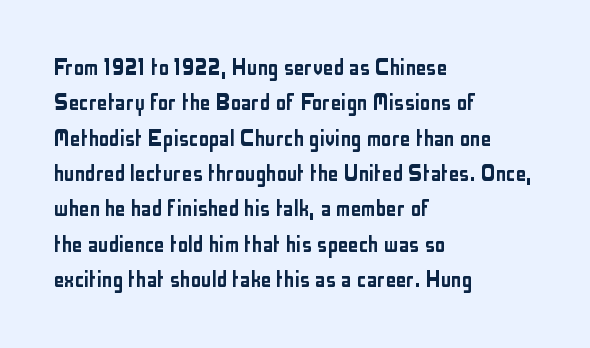
Q: Is the text italic (slanted)? A: No, it is upright.
Q: Is the text underlined? A: No.
Q: How is the paragraph aligned? A: Left-aligned.
Q: Is the spacing between letters normal or unusually wide? A: Normal.
Q: Is the spacing between lines tight, normal or loose? A: Normal.
